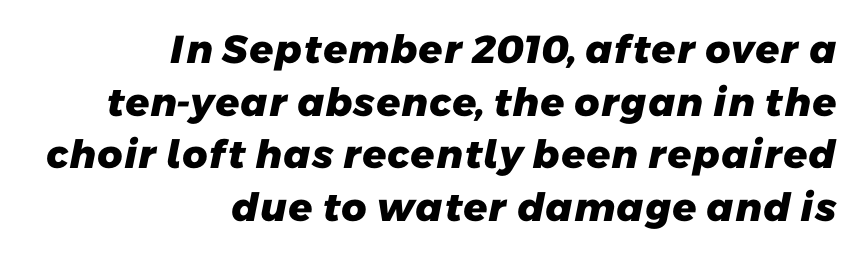
{"serif": "no", "bold": "yes", "weight": "heavy", "width": "normal", "stroke_contrast": "low", "x_height": "medium", "monospaced": "no", "underline": "no", "align": "right", "line_spacing": "normal", "line_spacing_ratio": 1.35, "letter_spacing": "normal", "letter_spacing_em": 0.0, "glyph_px": 39}
